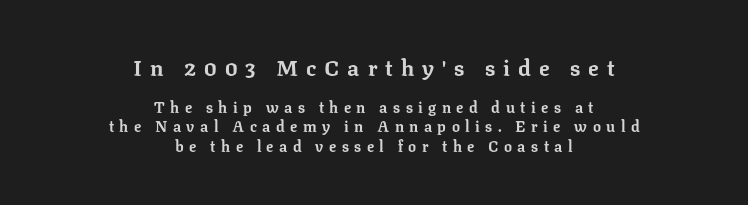
{"italic": "no", "bold": "yes", "underline": "no", "align": "center", "line_spacing": "normal", "line_spacing_ratio": 1.29, "letter_spacing": "wide", "letter_spacing_em": 0.36, "larger_block": "first", "size_ratio": 1.47, "glyph_px": 22}
